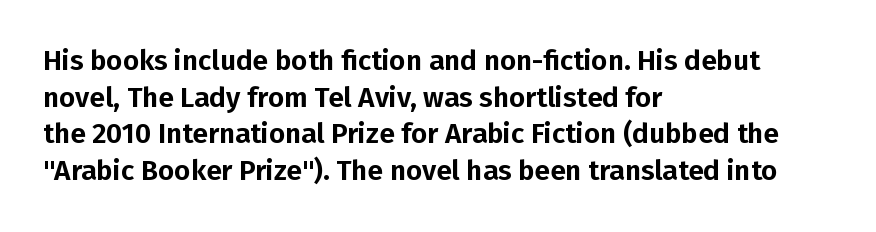
{"serif": "no", "italic": "no", "width": "normal", "stroke_contrast": "low", "x_height": "medium", "monospaced": "no", "underline": "no", "align": "left", "line_spacing": "normal", "line_spacing_ratio": 1.31, "letter_spacing": "normal", "letter_spacing_em": 0.0, "glyph_px": 28}
